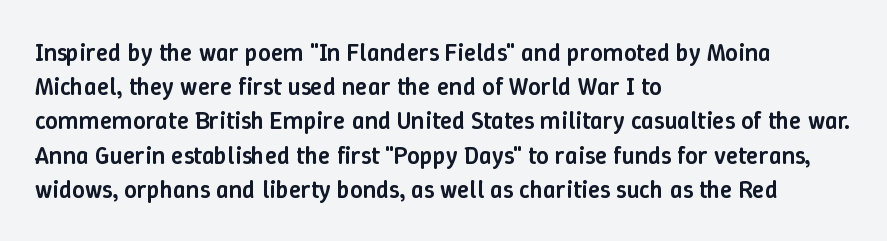
Q: Is the text bold? A: Semi-bold.
Q: Is the text italic (slanted)? A: No, it is upright.
Q: Is the text underlined? A: No.
Q: How is the paragraph aligned? A: Left-aligned.
Q: Is the spacing between letters normal or unusually wide? A: Normal.
Q: Is the spacing between lines tight, normal or loose? A: Normal.
